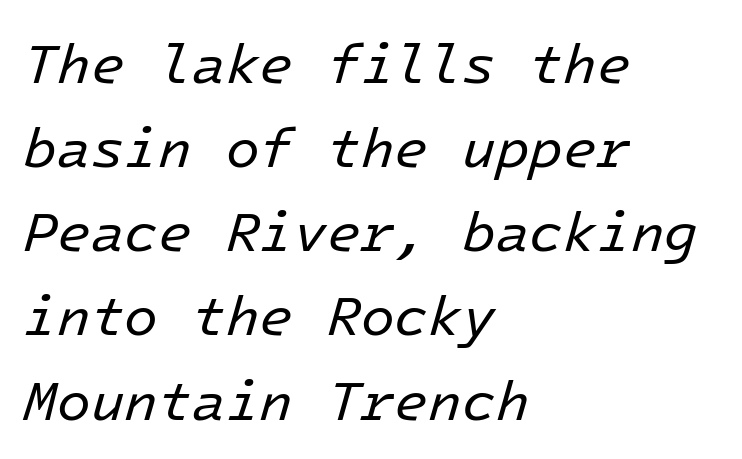
Q: Is the text bold? A: No.
Q: Is the text italic (slanted)? A: Yes, it leans right by about 16 degrees.
Q: Is the text underlined? A: No.
Q: How is the paragraph aligned? A: Left-aligned.
Q: Is the spacing between letters normal or unusually wide? A: Normal.
Q: Is the spacing between lines tight, normal or loose? A: Normal.
Q: Width (condensed, normal, or wide)? A: Normal.
Q: Stroke contrast? A: Low.
Q: x-height? A: Medium.
